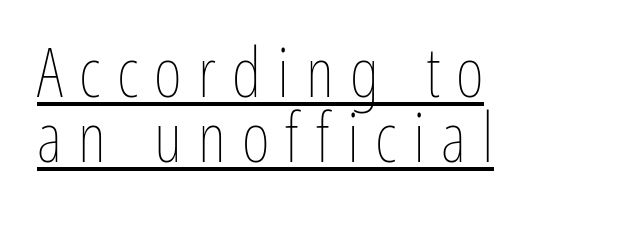
Q: Is the text bold? A: No.
Q: Is the text italic (slanted)? A: No, it is upright.
Q: Is the text underlined? A: Yes.
Q: How is the paragraph aligned? A: Left-aligned.
Q: Is the spacing between letters normal or unusually wide? A: Unusually wide.
Q: Is the spacing between lines tight, normal or loose? A: Tight.
Q: Width (condensed, normal, or wide)? A: Condensed.
Q: Stroke contrast? A: Low.
Q: x-height? A: Medium.
Q: Monospaced? A: No.
